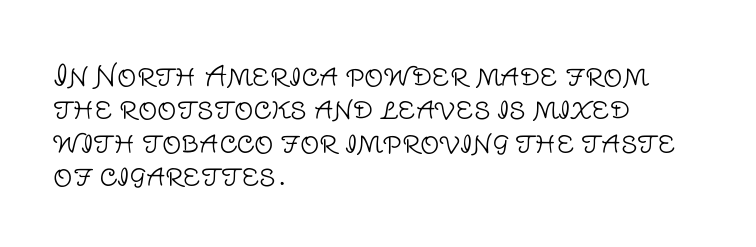
The image shows 27 px text type; set left-aligned, line spacing 1.24x, normal letter spacing, not underlined.
